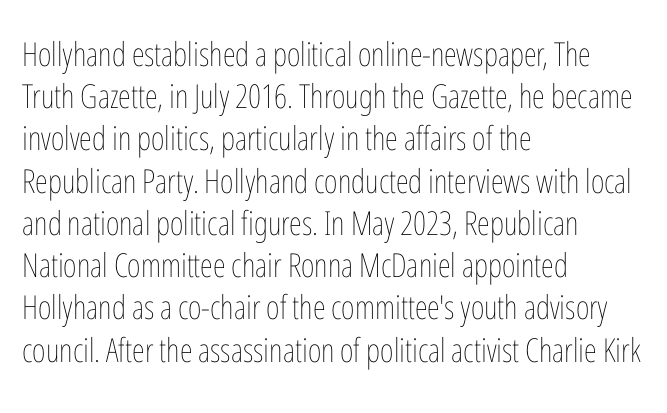
{"italic": "no", "bold": "no", "weight": "thin", "width": "condensed", "stroke_contrast": "low", "x_height": "medium", "monospaced": "no", "underline": "no", "align": "left", "line_spacing": "normal", "line_spacing_ratio": 1.28, "letter_spacing": "normal", "letter_spacing_em": 0.0, "glyph_px": 33}
